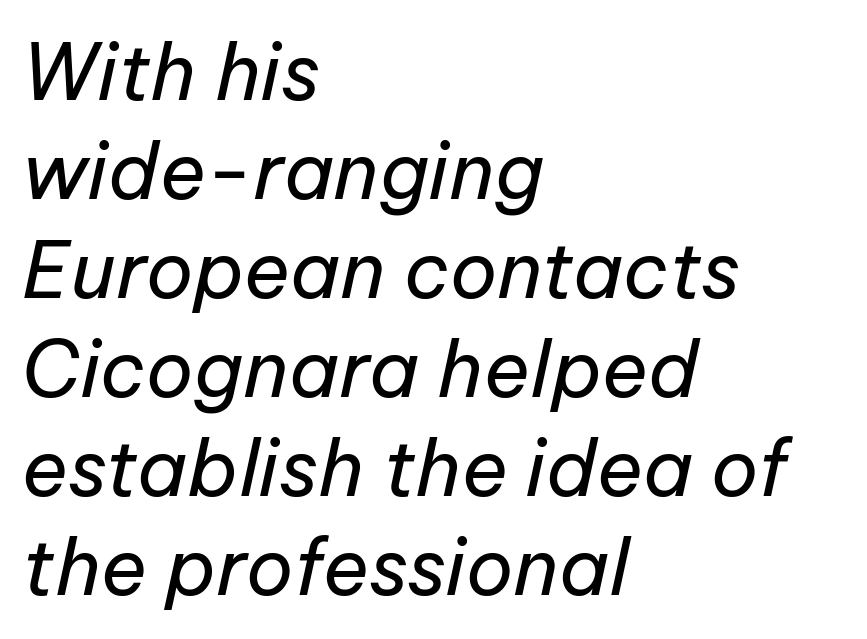
The image shows 78 px regular-weight type, italic (leaning right); set left-aligned, normal line spacing (1.27x), normal letter spacing, not underlined; low stroke contrast and a medium x-height.
